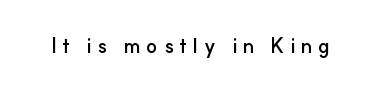
Type without underlining. Compared with typical body copy, the letter spacing here is much looser. Weight check: bold — yes, fully. Quick note: not italic, upright.
